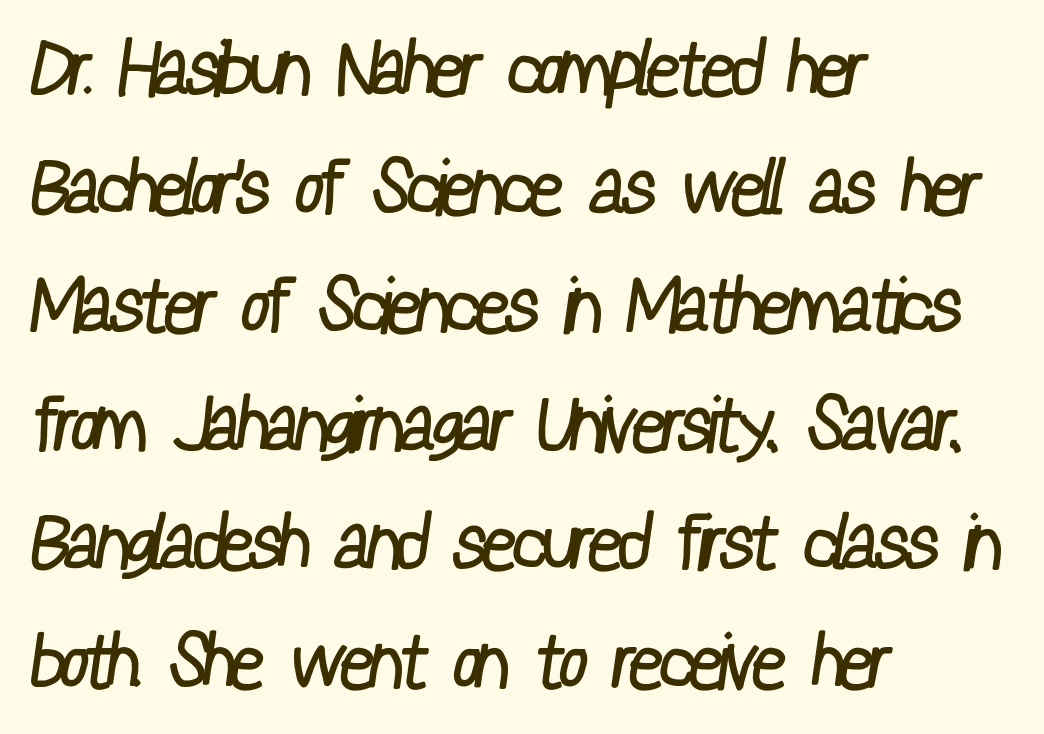
All the whitespace from short lines collects on the right. Notice how descenders clear the ascenders below comfortably — that's standard leading. The face used here is proportionally spaced, like ordinary book or web type. The face used here is rendered with its standard letterfit. Any mark beneath the type? The region is blank.
